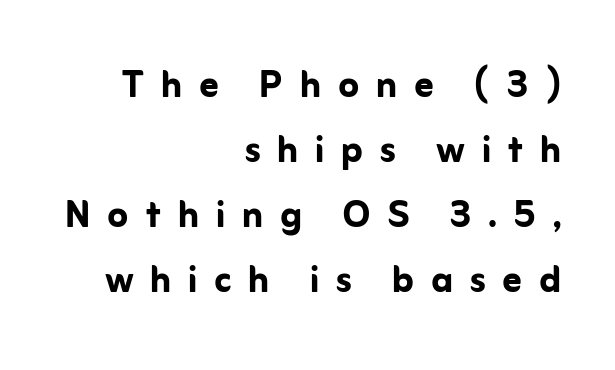
The image shows 47 px semibold sans-serif type, upright; set right-aligned, normal line spacing (1.38x), unusually wide letter spacing (+0.36 em), not underlined; low stroke contrast and a medium x-height.
